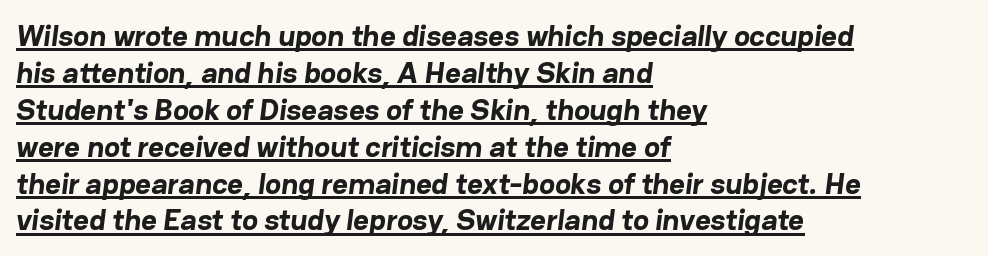
The image shows 30 px bold sans-serif type; set left-aligned, line spacing 1.23x, normal letter spacing, underlined; low stroke contrast and a medium x-height.
